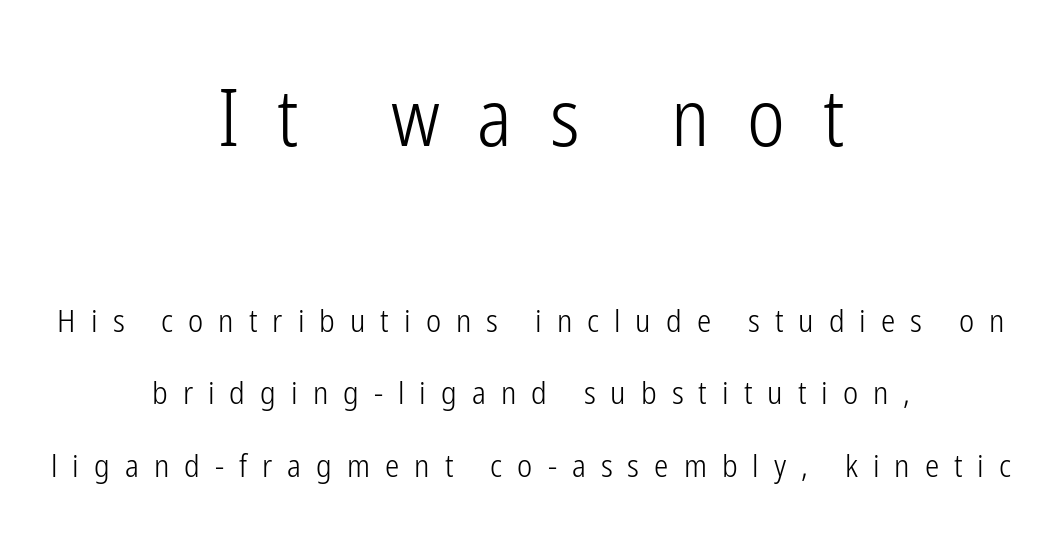
Large over small — that's the arrangement of the two blocks here. The rendering shows plain stroke endings on the letterforms — a sans-serif design. Leading is clearly above the norm, producing a sparse column. Does the lettering tilt? It doesn't — this is upright. Proportional: the letters do not fall into vertical columns. Heft: none added — not bold.
